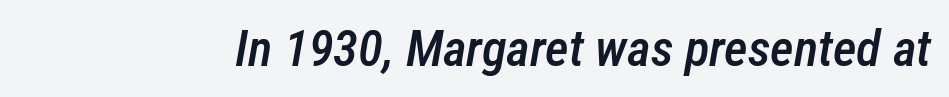
Stroke thickness is moderately raised; the sample reads as semibold. The passage shown leans; its letterforms are oblique. The letters advance in unequal steps, a hallmark of proportional type. Characters follow at the spacing the type designer built in. Unmarked baselines from the first word to the last.
